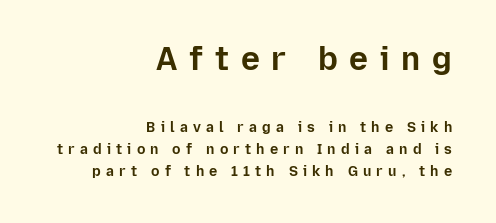
{"serif": "no", "italic": "no", "bold": "yes", "weight": "bold", "width": "normal", "stroke_contrast": "low", "x_height": "medium", "monospaced": "no", "underline": "no", "align": "right", "line_spacing": "normal", "line_spacing_ratio": 1.57, "letter_spacing": "wide", "letter_spacing_em": 0.37, "larger_block": "first", "size_ratio": 2.29, "glyph_px": 32}
